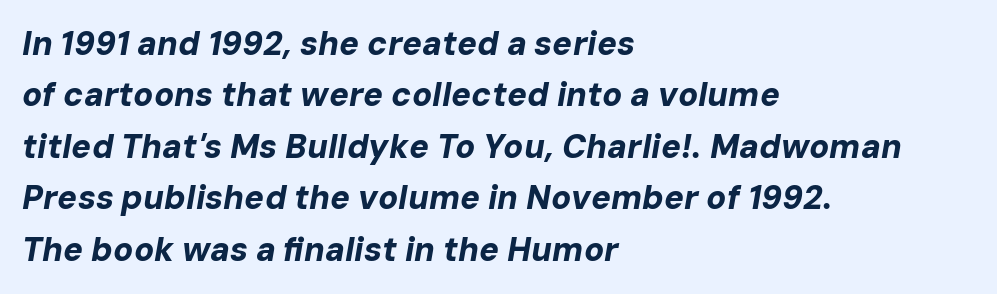
Q: Is the text bold? A: Yes.
Q: Is the text italic (slanted)? A: Yes, it leans right by about 10 degrees.
Q: Is the text underlined? A: No.
Q: How is the paragraph aligned? A: Left-aligned.
Q: Is the spacing between letters normal or unusually wide? A: Normal.
Q: Is the spacing between lines tight, normal or loose? A: Normal.
Q: Width (condensed, normal, or wide)? A: Normal.
Q: Stroke contrast? A: Low.
Q: x-height? A: Medium.
Q: Monospaced? A: No.
